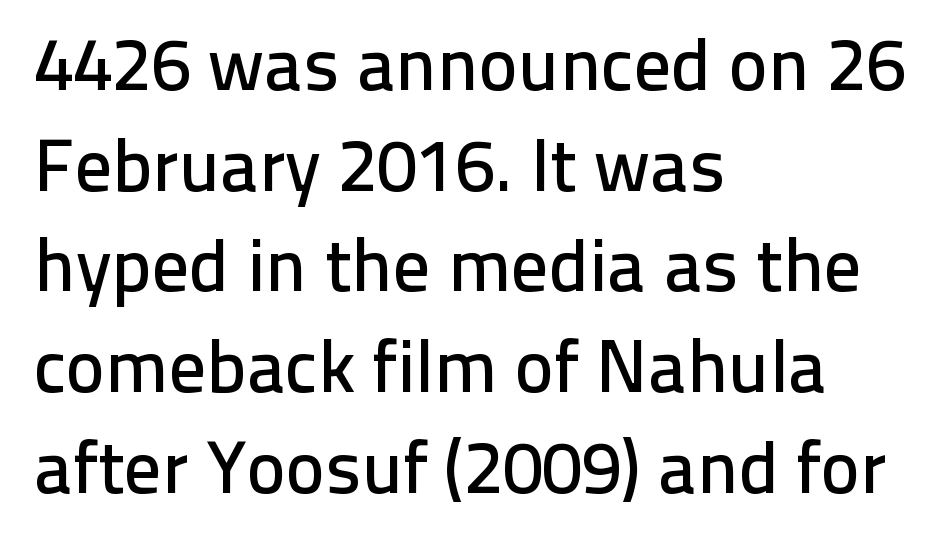
Q: Is the text italic (slanted)? A: No, it is upright.
Q: Is the typeface a serif or a sans-serif typeface? A: Sans-serif.
Q: Is the text underlined? A: No.
Q: How is the paragraph aligned? A: Left-aligned.
Q: Is the spacing between letters normal or unusually wide? A: Normal.
Q: Is the spacing between lines tight, normal or loose? A: Normal.
Q: Width (condensed, normal, or wide)? A: Normal.
Q: Stroke contrast? A: Low.
Q: x-height? A: Medium.
Q: Monospaced? A: No.
